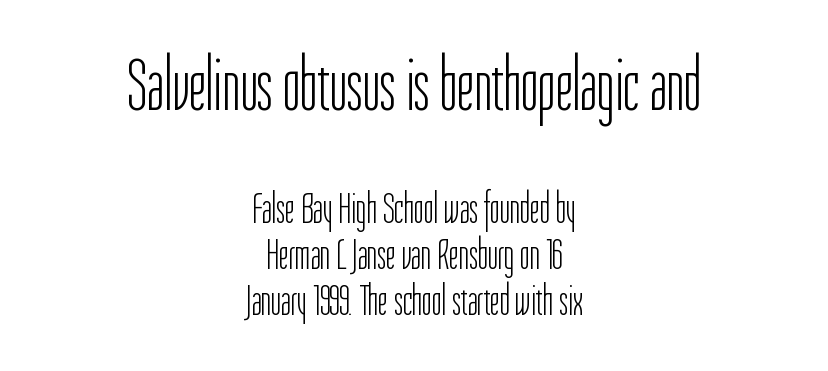
{"serif": "no", "italic": "no", "bold": "no", "weight": "light", "width": "condensed", "stroke_contrast": "low", "x_height": "medium", "monospaced": "no", "underline": "no", "align": "center", "line_spacing": "tight", "line_spacing_ratio": 1.07, "letter_spacing": "normal", "letter_spacing_em": 0.0, "larger_block": "first", "size_ratio": 1.74, "glyph_px": 75}
